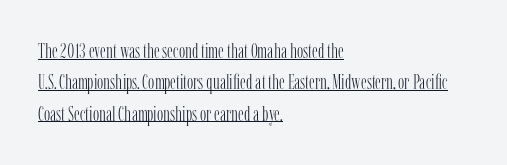
The image shows 21 px text type, upright; set left-aligned, normal line spacing (1.49x), normal letter spacing, underlined.
